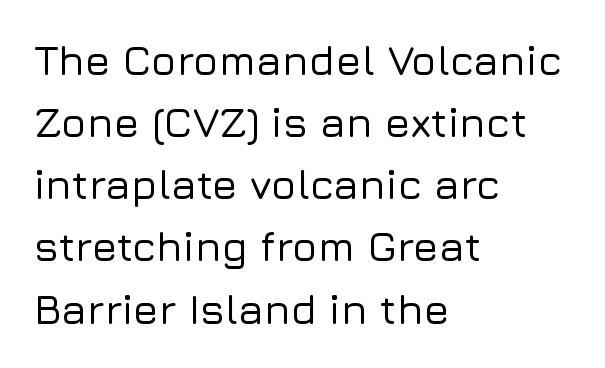
{"serif": "no", "italic": "no", "width": "normal", "stroke_contrast": "low", "x_height": "medium", "monospaced": "no", "underline": "no", "align": "left", "line_spacing": "normal", "line_spacing_ratio": 1.48, "letter_spacing": "normal", "letter_spacing_em": 0.0, "glyph_px": 42}
